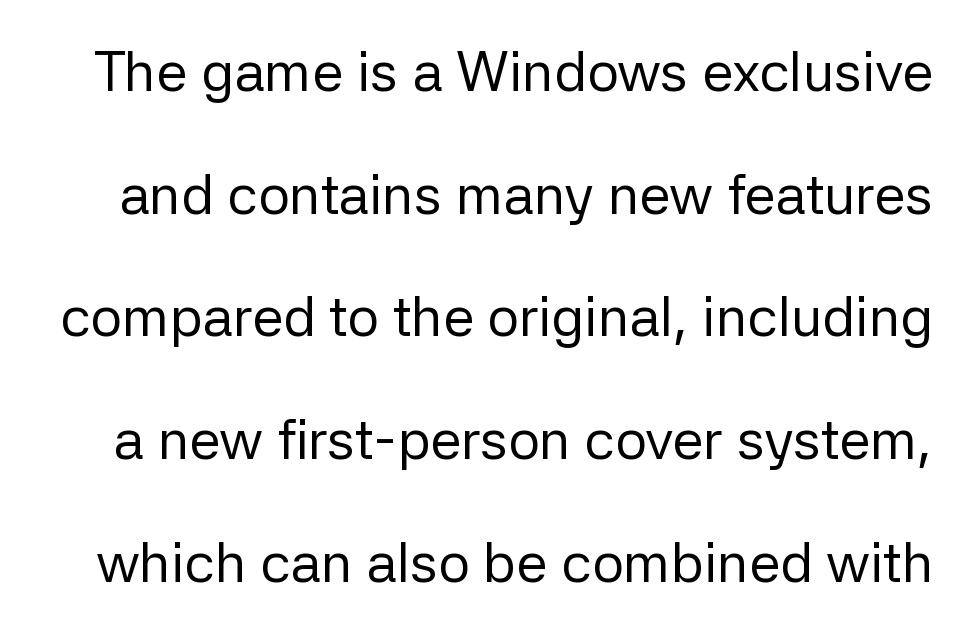
Descenders hang freely into open space. Nothing heavy about these letters — not bold at all. You could not count columns in this text — the font is proportionally spaced. In terms of letterspacing, this is plain default setting.
